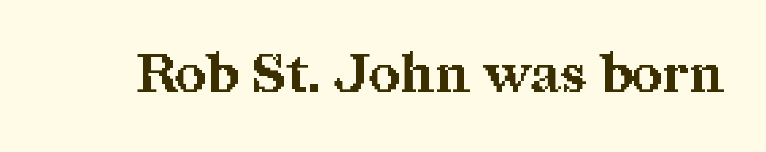
The image shows 54 px bold serif type, upright; set normal letter spacing, not underlined; medium stroke contrast and a medium x-height.
